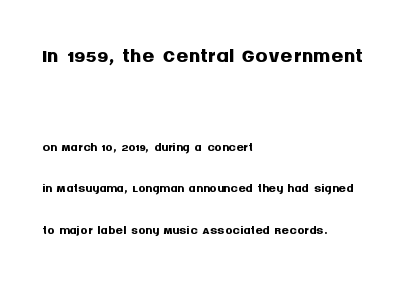
{"serif": "no", "italic": "no", "bold": "yes", "weight": "semibold", "width": "normal", "stroke_contrast": "medium", "x_height": "large", "monospaced": "no", "underline": "no", "align": "left", "line_spacing": "loose", "line_spacing_ratio": 2.32, "letter_spacing": "normal", "letter_spacing_em": 0.0, "larger_block": "first", "size_ratio": 1.72, "glyph_px": 31}
